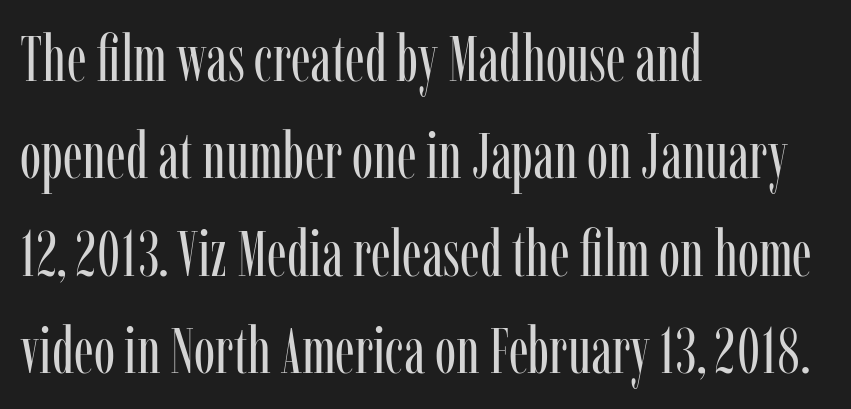
The image shows 64 px regular-weight, condensed serif type, upright; set left-aligned, normal line spacing (1.52x), normal letter spacing, not underlined; low stroke contrast and a medium x-height.
